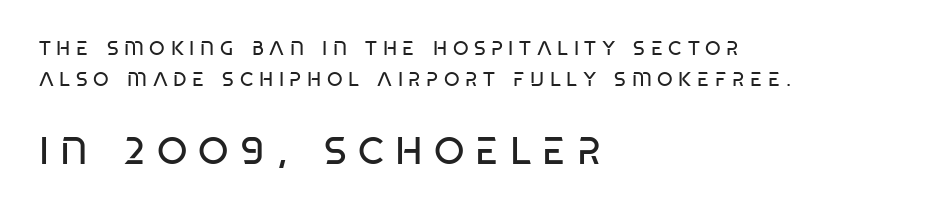
Q: Is the text bold? A: No.
Q: Is the typeface a serif or a sans-serif typeface? A: Sans-serif.
Q: Is the text underlined? A: No.
Q: How is the paragraph aligned? A: Left-aligned.
Q: Is the spacing between letters normal or unusually wide? A: Unusually wide.
Q: Is the spacing between lines tight, normal or loose? A: Normal.
Q: Which block of text is set in a larger size, the first (top) or the second (bottom)? A: The second (bottom) one.
Q: Width (condensed, normal, or wide)? A: Condensed.
Q: Stroke contrast? A: Low.
Q: x-height? A: Large.
Q: Monospaced? A: No.
